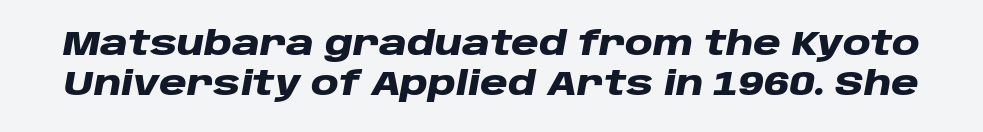
{"italic": "yes", "lean": "right", "slant_degrees": 10, "bold": "yes", "weight": "heavy", "width": "wide", "stroke_contrast": "low", "x_height": "large", "monospaced": "no", "underline": "no", "line_spacing_ratio": 1.19, "letter_spacing": "normal", "letter_spacing_em": 0.0, "glyph_px": 34}
